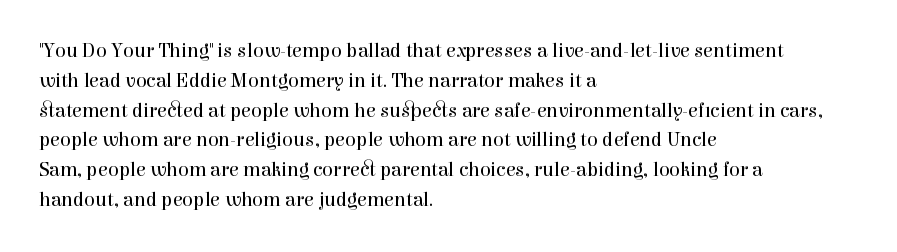
{"italic": "no", "bold": "no", "underline": "no", "align": "left", "line_spacing": "normal", "line_spacing_ratio": 1.49, "letter_spacing": "normal", "letter_spacing_em": 0.0, "glyph_px": 20}
